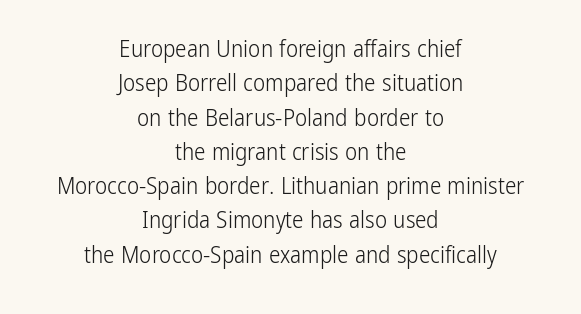
Q: Is the text bold? A: No.
Q: Is the text italic (slanted)? A: No, it is upright.
Q: Is the text underlined? A: No.
Q: How is the paragraph aligned? A: Centered.
Q: Is the spacing between letters normal or unusually wide? A: Normal.
Q: Is the spacing between lines tight, normal or loose? A: Normal.
